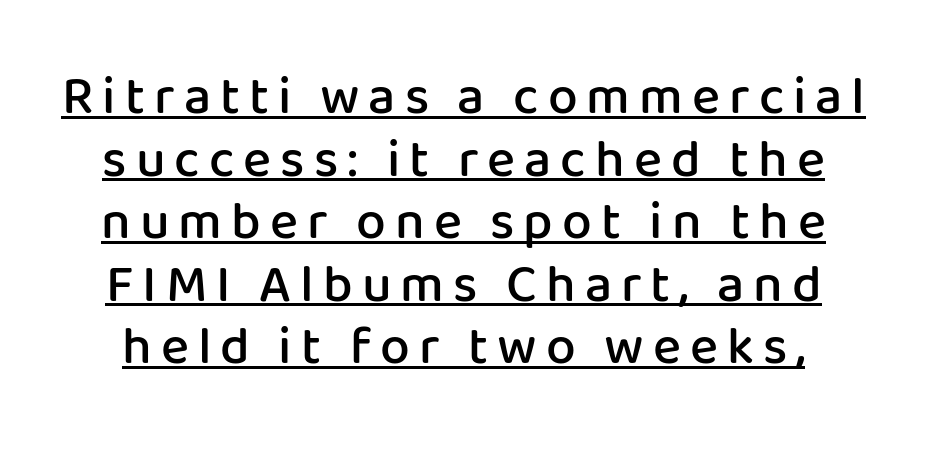
{"serif": "no", "italic": "no", "bold": "semi", "weight": "semibold", "width": "normal", "stroke_contrast": "low", "x_height": "medium", "monospaced": "no", "underline": "yes", "line_spacing_ratio": 1.18, "glyph_px": 53}
